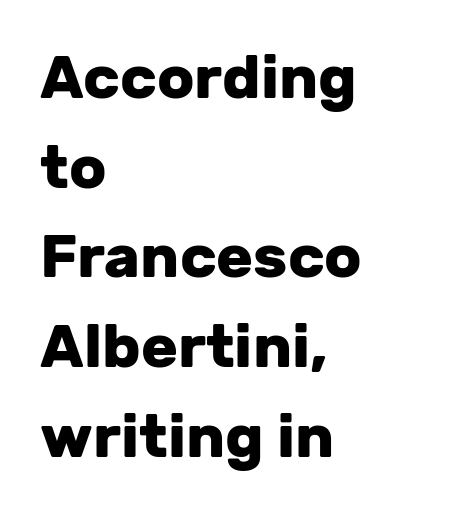
The image shows 61 px heavy sans-serif type, upright; set left-aligned, normal line spacing (1.47x), normal letter spacing, not underlined; low stroke contrast and a medium x-height.
